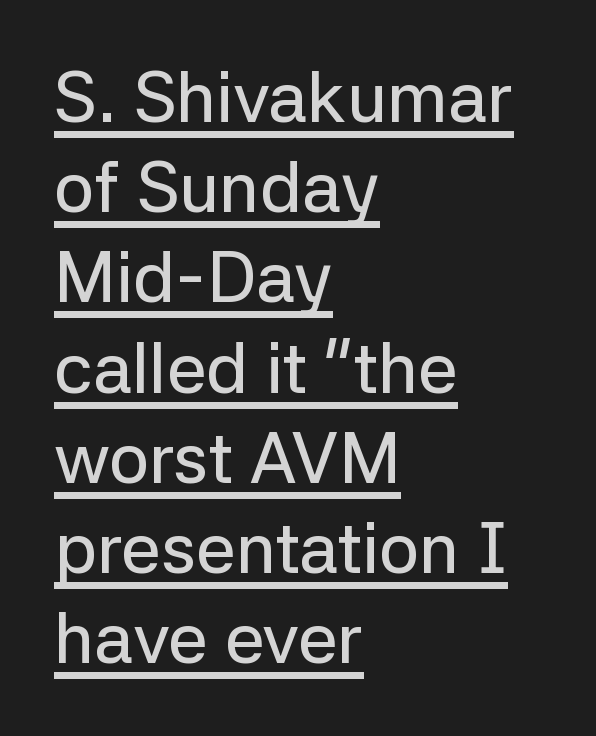
The paragraph shown leans on its left margin. The characters display no serif detailing; their extremities are plain. Beneath each row of characters lies a ruled line. Characters remain perfectly vertical along every line.
